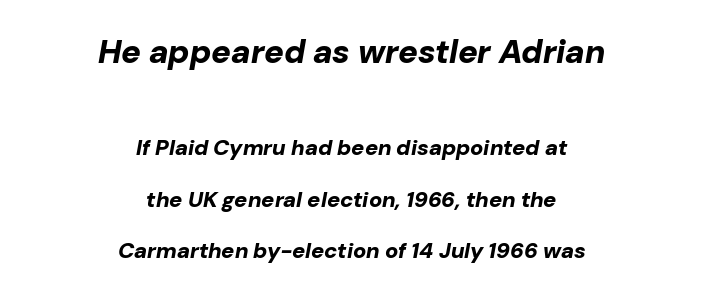
{"italic": "yes", "lean": "right", "slant_degrees": 10, "bold": "yes", "weight": "bold", "width": "normal", "stroke_contrast": "low", "x_height": "medium", "monospaced": "no", "underline": "no", "align": "center", "line_spacing": "loose", "line_spacing_ratio": 2.33, "letter_spacing": "normal", "letter_spacing_em": 0.0, "larger_block": "first", "size_ratio": 1.5, "glyph_px": 33}
